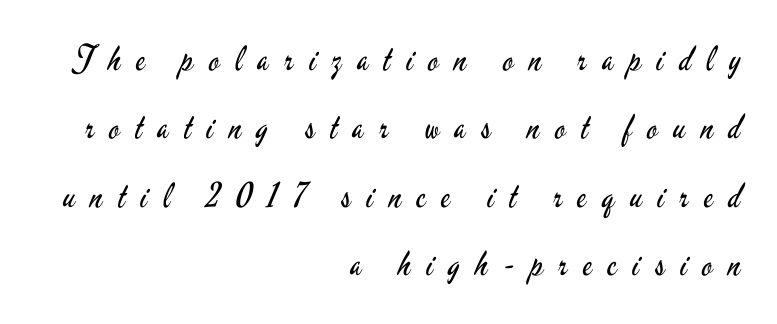
The image shows 34 px regular-weight, condensed sans-serif type; set right-aligned, loose line spacing (2.01x), unusually wide letter spacing (+0.46 em), not underlined; low stroke contrast and a small x-height.
